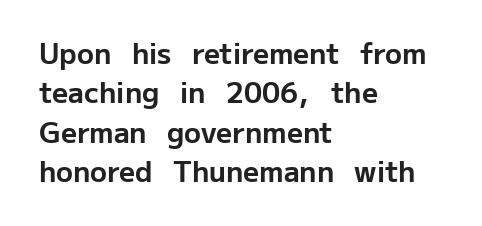
{"serif": "no", "italic": "no", "bold": "yes", "weight": "bold", "width": "normal", "stroke_contrast": "low", "x_height": "medium", "monospaced": "no", "underline": "no", "align": "left", "line_spacing": "normal", "line_spacing_ratio": 1.41, "letter_spacing": "normal", "letter_spacing_em": 0.0, "glyph_px": 28}
